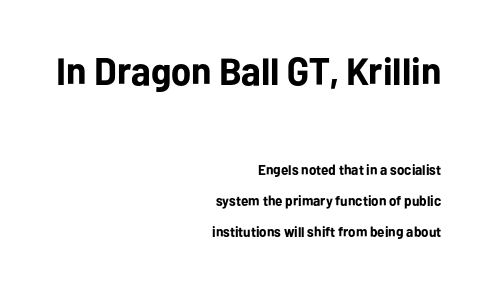
The type sits square on the baseline with zero lean. You could not count columns in this text — the font is proportionally spaced. In CSS terms this would be text-align: right. No feet cap the strokes, marking this as sans-serif type.
